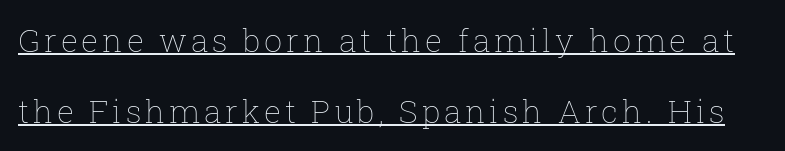
Q: Is the text bold? A: No.
Q: Is the text italic (slanted)? A: No, it is upright.
Q: Is the text underlined? A: Yes.
Q: Is the spacing between lines tight, normal or loose? A: Loose.
Q: Width (condensed, normal, or wide)? A: Normal.
Q: Stroke contrast? A: Low.
Q: x-height? A: Medium.
Q: Monospaced? A: No.
